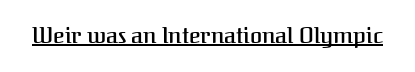
Q: Is the text bold? A: Semi-bold.
Q: Is the text italic (slanted)? A: No, it is upright.
Q: Is the text underlined? A: Yes.
Q: Is the spacing between letters normal or unusually wide? A: Normal.
